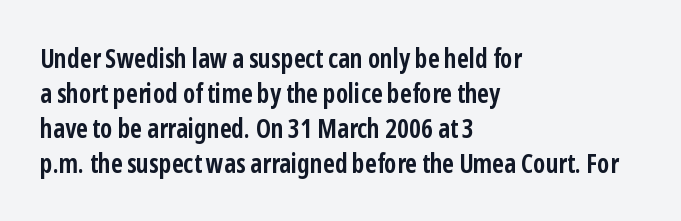
Q: Is the text bold? A: Yes.
Q: Is the text italic (slanted)? A: No, it is upright.
Q: Is the text underlined? A: No.
Q: How is the paragraph aligned? A: Left-aligned.
Q: Is the spacing between letters normal or unusually wide? A: Normal.
Q: Is the spacing between lines tight, normal or loose? A: Normal.
